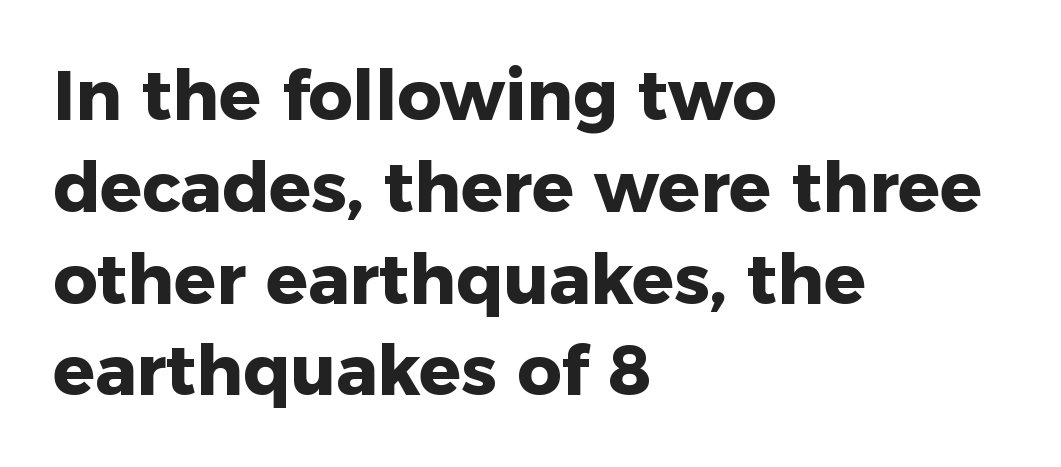
{"serif": "no", "italic": "no", "bold": "yes", "weight": "heavy", "width": "normal", "stroke_contrast": "low", "x_height": "medium", "monospaced": "no", "underline": "no", "align": "left", "line_spacing": "normal", "line_spacing_ratio": 1.33, "letter_spacing": "normal", "letter_spacing_em": 0.0, "glyph_px": 69}
